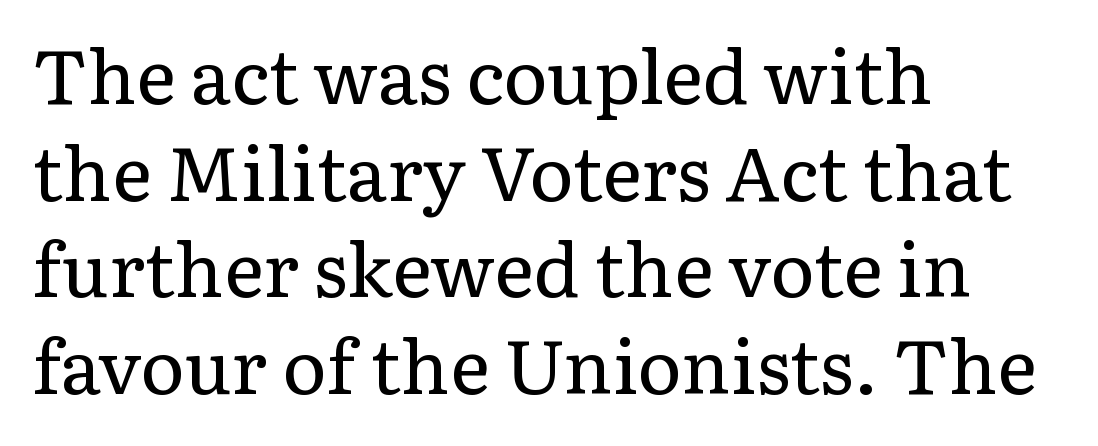
The image shows 75 px regular-weight serif type, upright; set left-aligned, normal line spacing (1.29x), normal letter spacing, not underlined; low stroke contrast and a medium x-height.
